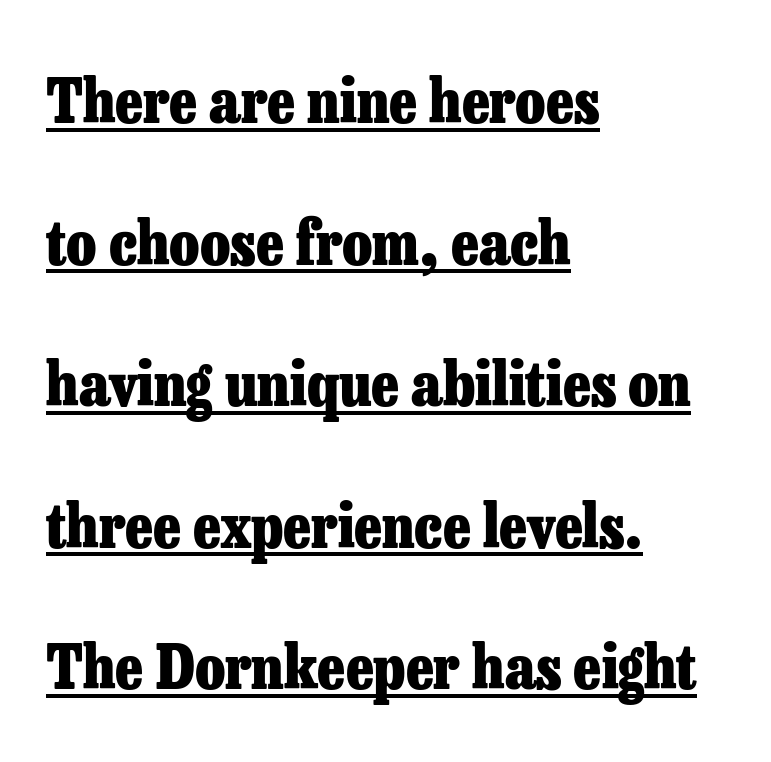
{"serif": "yes", "italic": "no", "bold": "yes", "weight": "heavy", "width": "normal", "stroke_contrast": "low", "x_height": "medium", "monospaced": "no", "underline": "yes", "align": "left", "line_spacing": "loose", "line_spacing_ratio": 2.32, "letter_spacing": "normal", "letter_spacing_em": 0.0, "glyph_px": 61}
